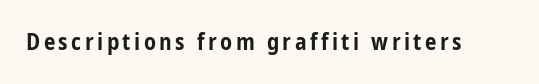
Q: Is the text bold? A: Yes.
Q: Is the text italic (slanted)? A: No, it is upright.
Q: Is the text underlined? A: No.
